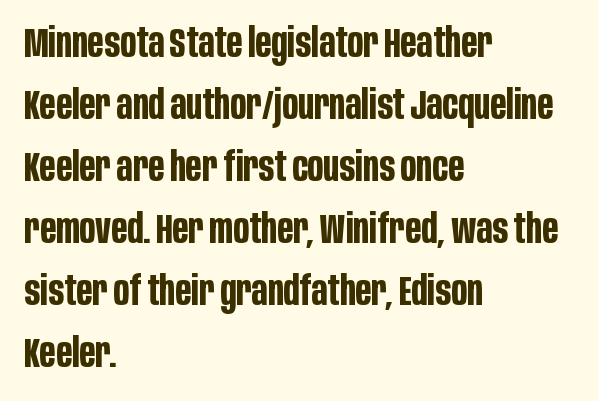
{"serif": "no", "italic": "no", "bold": "yes", "weight": "bold", "width": "condensed", "stroke_contrast": "low", "x_height": "large", "monospaced": "no", "underline": "no", "align": "left", "line_spacing": "normal", "line_spacing_ratio": 1.51, "letter_spacing": "normal", "letter_spacing_em": 0.0, "glyph_px": 41}
